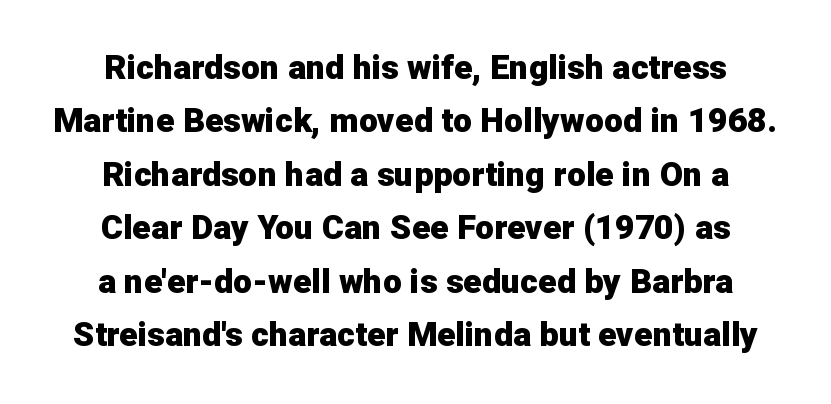
The image shows 34 px heavy sans-serif type, upright; set centered, normal line spacing (1.57x), normal letter spacing, not underlined; low stroke contrast and a medium x-height.
